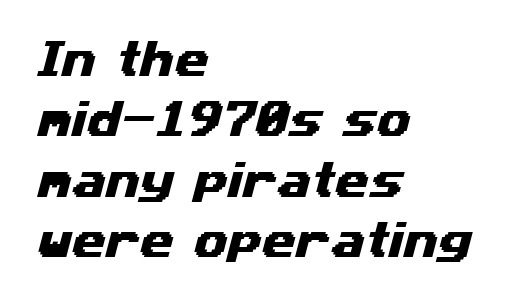
One-word summary of the alignment: left. Proportional: the letters do not fall into vertical columns. The characters display no serif detailing; their extremities are plain. The baseline area is clear. Vertical spacing — default.
